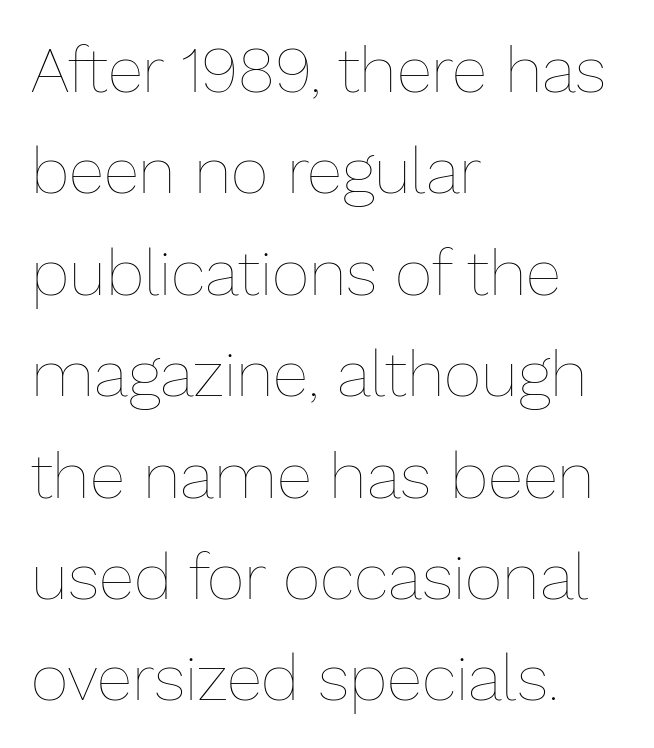
The image shows 65 px thin type, upright; set left-aligned, normal line spacing (1.56x), normal letter spacing, not underlined; low stroke contrast and a medium x-height.
